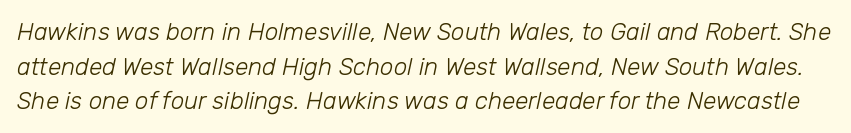
The image shows 24 px text type, italic (leaning right); set normal line spacing (1.44x), normal letter spacing, not underlined.
